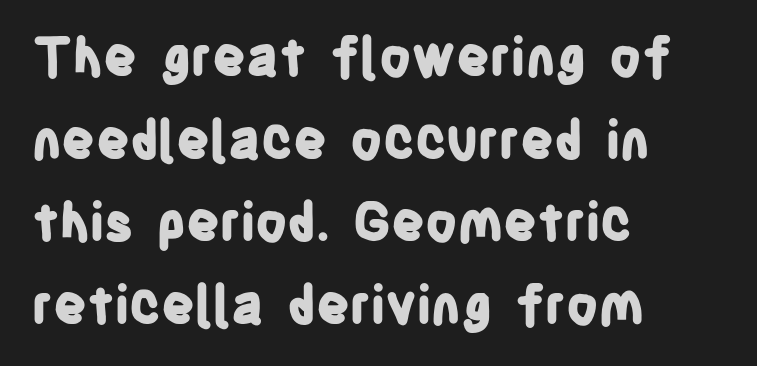
Q: Is the text bold? A: Yes.
Q: Is the text italic (slanted)? A: No, it is upright.
Q: Is the typeface a serif or a sans-serif typeface? A: Sans-serif.
Q: Is the text underlined? A: No.
Q: How is the paragraph aligned? A: Left-aligned.
Q: Is the spacing between letters normal or unusually wide? A: Normal.
Q: Is the spacing between lines tight, normal or loose? A: Normal.
Q: Width (condensed, normal, or wide)? A: Condensed.
Q: Stroke contrast? A: Low.
Q: x-height? A: Large.
Q: Monospaced? A: No.
